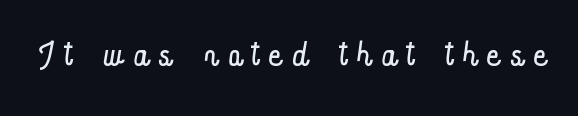
Q: Is the text bold? A: No.
Q: Is the text underlined? A: No.
Q: Is the spacing between letters normal or unusually wide? A: Unusually wide.
Q: Width (condensed, normal, or wide)? A: Condensed.
Q: Stroke contrast? A: Low.
Q: x-height? A: Small.
Q: Monospaced? A: No.
